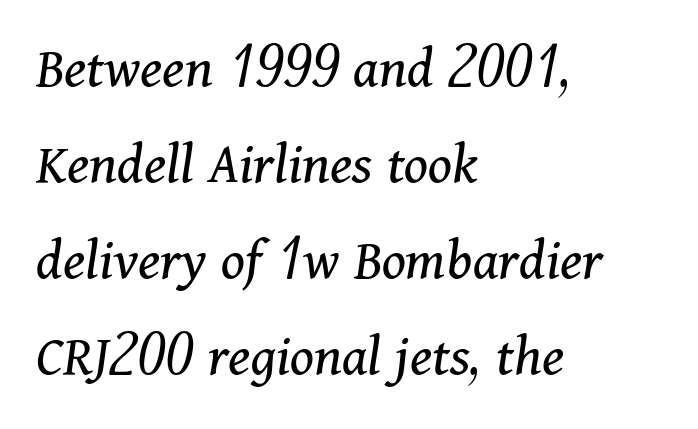
{"serif": "yes", "italic": "yes", "lean": "right", "slant_degrees": 11, "bold": "no", "weight": "regular", "width": "normal", "stroke_contrast": "medium", "x_height": "medium", "monospaced": "no", "underline": "no", "align": "left", "line_spacing": "normal", "line_spacing_ratio": 1.6, "letter_spacing": "normal", "letter_spacing_em": 0.0, "glyph_px": 60}
